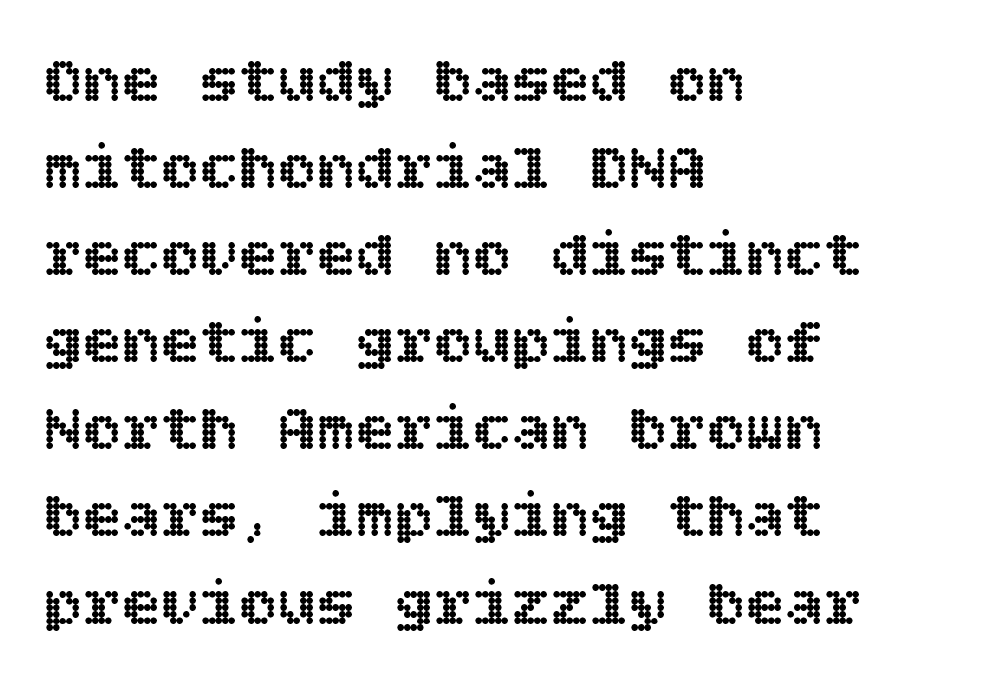
{"italic": "no", "width": "normal", "x_height": "large", "underline": "no", "align": "left", "line_spacing": "normal", "line_spacing_ratio": 1.34, "letter_spacing": "normal", "letter_spacing_em": 0.0, "glyph_px": 65}
